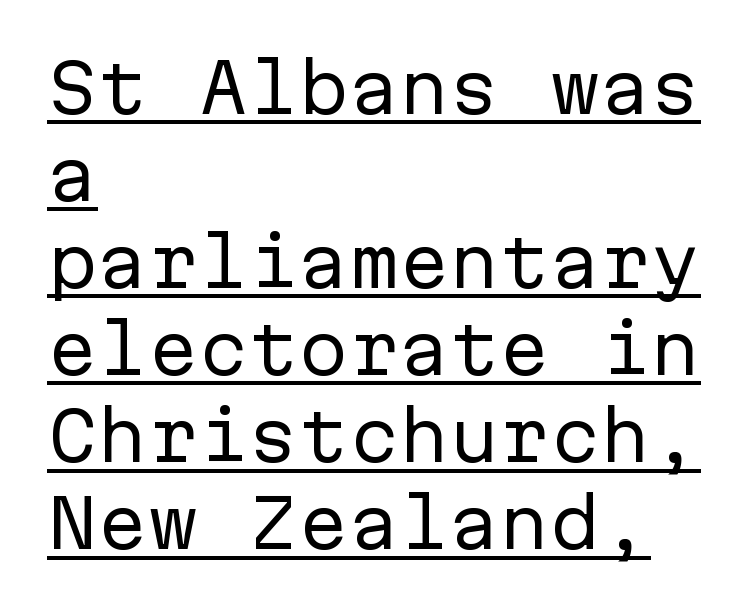
Q: Is the text bold? A: No.
Q: Is the text italic (slanted)? A: No, it is upright.
Q: Is the typeface a serif or a sans-serif typeface? A: Sans-serif.
Q: Is the text underlined? A: Yes.
Q: How is the paragraph aligned? A: Left-aligned.
Q: Is the spacing between letters normal or unusually wide? A: Normal.
Q: Is the spacing between lines tight, normal or loose? A: Normal.
Q: Width (condensed, normal, or wide)? A: Normal.
Q: Stroke contrast? A: Low.
Q: x-height? A: Medium.
Q: Monospaced? A: Yes.
